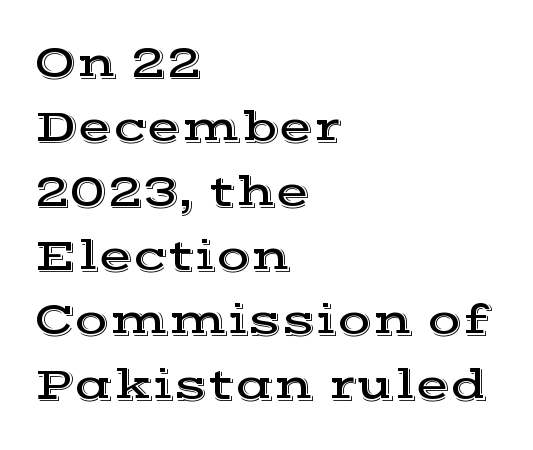
Q: Is the text italic (slanted)? A: No, it is upright.
Q: Is the typeface a serif or a sans-serif typeface? A: Serif.
Q: Is the text underlined? A: No.
Q: How is the paragraph aligned? A: Left-aligned.
Q: Is the spacing between letters normal or unusually wide? A: Normal.
Q: Is the spacing between lines tight, normal or loose? A: Normal.
Q: Width (condensed, normal, or wide)? A: Wide.
Q: x-height? A: Medium.
Q: Monospaced? A: No.
